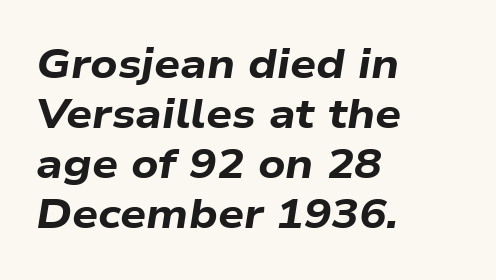
The specimen reads as italic at a glance. The foot of each line stays bare and open. Character widths vary here, with narrow letters taking less room than wide ones. Glyph-to-glyph distance matches everyday printed text. Notice how the passage keeps a crisp vertical edge on the left only.
